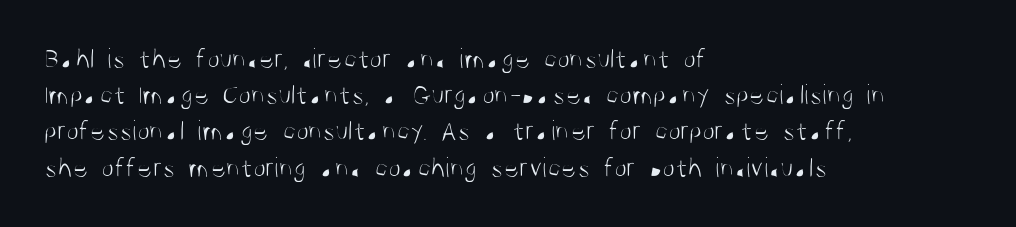
Q: Is the text bold? A: No.
Q: Is the text italic (slanted)? A: No, it is upright.
Q: Is the typeface a serif or a sans-serif typeface? A: Sans-serif.
Q: Is the text underlined? A: No.
Q: How is the paragraph aligned? A: Left-aligned.
Q: Is the spacing between letters normal or unusually wide? A: Normal.
Q: Is the spacing between lines tight, normal or loose? A: Normal.
Q: Width (condensed, normal, or wide)? A: Condensed.
Q: Stroke contrast? A: Medium.
Q: x-height? A: Large.
Q: Monospaced? A: No.
